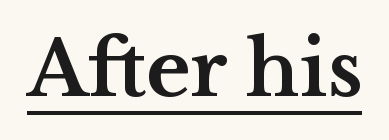
{"serif": "yes", "italic": "no", "bold": "yes", "weight": "bold", "width": "wide", "stroke_contrast": "medium", "x_height": "medium", "monospaced": "no", "underline": "yes", "letter_spacing": "normal", "letter_spacing_em": 0.0, "glyph_px": 75}
